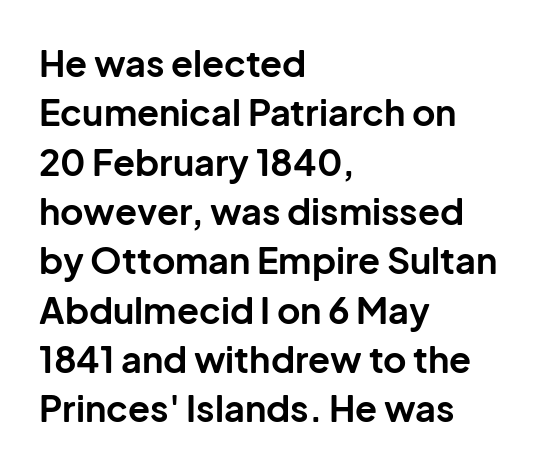
{"serif": "no", "italic": "no", "bold": "yes", "weight": "bold", "width": "normal", "stroke_contrast": "low", "x_height": "medium", "monospaced": "no", "underline": "no", "align": "left", "line_spacing": "normal", "line_spacing_ratio": 1.37, "letter_spacing": "normal", "letter_spacing_em": 0.0, "glyph_px": 36}
